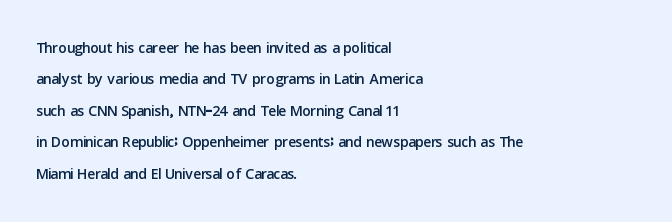
Q: Is the text italic (slanted)? A: No, it is upright.
Q: Is the text underlined? A: No.
Q: How is the paragraph aligned? A: Left-aligned.
Q: Is the spacing between letters normal or unusually wide? A: Normal.
Q: Is the spacing between lines tight, normal or loose? A: Normal.
